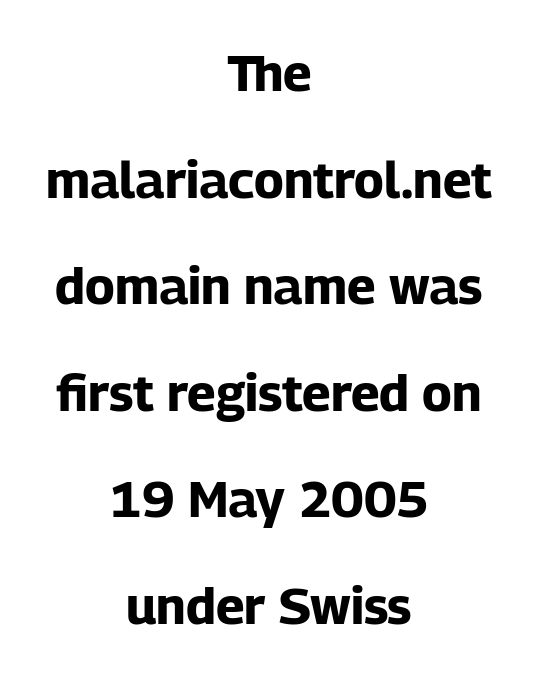
Leftover space on each line is divided equally before and after the words. The block of text is sparse from top to bottom, with ample space between rows. Decoration check: the copy has no underline. The glyphs in this specimen are sans serif. The passage shown has conventional tracking throughout. These lines are rendered in a variable-pitch font.
